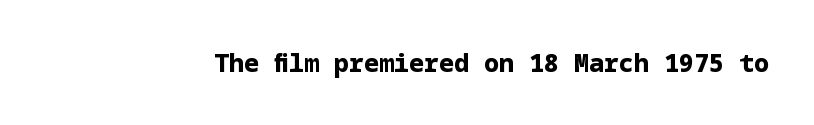
{"italic": "no", "bold": "yes", "underline": "no", "letter_spacing": "normal", "letter_spacing_em": 0.0, "glyph_px": 25}
